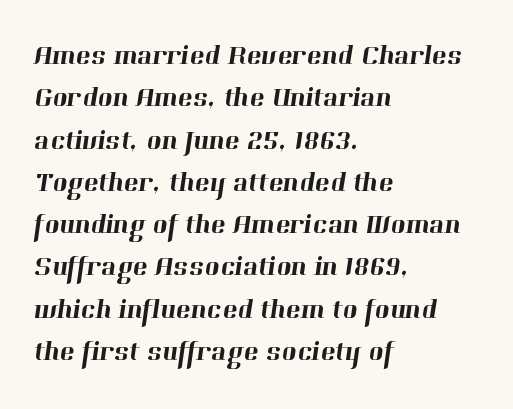
Look at the tracking — it's just the regular setting, nothing added. This is serif lettering, the kind often seen in printed books. The letters advance in unequal steps, a hallmark of proportional type. Leading: standard.
